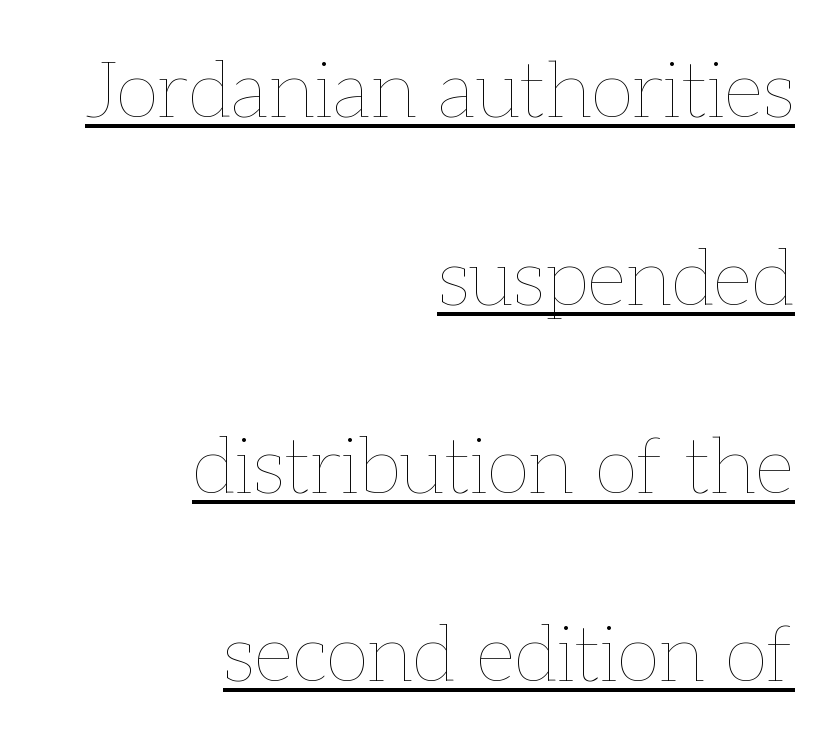
Q: Is the text bold? A: No.
Q: Is the text italic (slanted)? A: No, it is upright.
Q: Is the text underlined? A: Yes.
Q: How is the paragraph aligned? A: Right-aligned.
Q: Is the spacing between letters normal or unusually wide? A: Normal.
Q: Is the spacing between lines tight, normal or loose? A: Loose.
Q: Width (condensed, normal, or wide)? A: Normal.
Q: Stroke contrast? A: Low.
Q: x-height? A: Medium.
Q: Monospaced? A: No.
